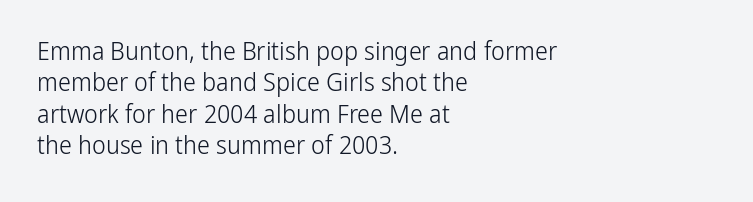
Q: Is the text bold? A: No.
Q: Is the text italic (slanted)? A: No, it is upright.
Q: Is the text underlined? A: No.
Q: How is the paragraph aligned? A: Left-aligned.
Q: Is the spacing between letters normal or unusually wide? A: Normal.
